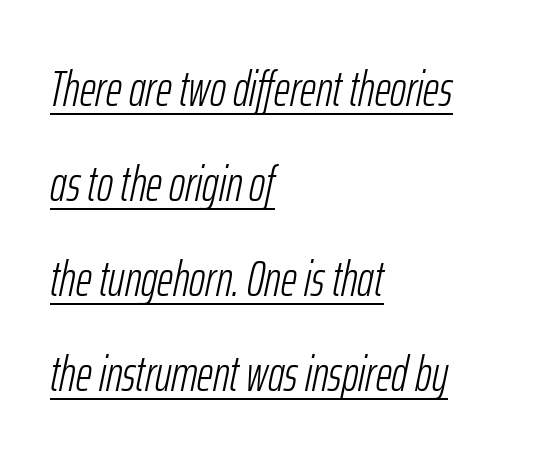
The image shows 49 px light, condensed type, italic (leaning right); set left-aligned, loose line spacing (1.94x), normal letter spacing, underlined; low stroke contrast and a medium x-height.
